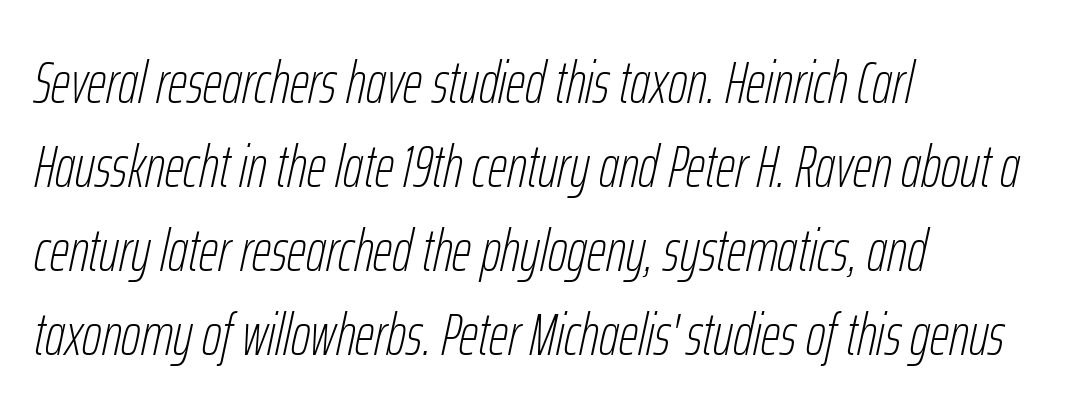
Q: Is the text bold? A: No.
Q: Is the text italic (slanted)? A: Yes, it leans right by about 12 degrees.
Q: Is the text underlined? A: No.
Q: How is the paragraph aligned? A: Left-aligned.
Q: Is the spacing between letters normal or unusually wide? A: Normal.
Q: Is the spacing between lines tight, normal or loose? A: Normal.
Q: Width (condensed, normal, or wide)? A: Condensed.
Q: Stroke contrast? A: Low.
Q: x-height? A: Medium.
Q: Monospaced? A: No.
